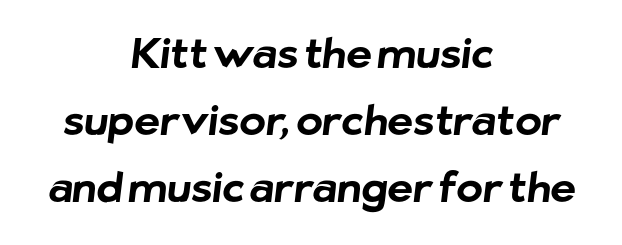
Q: Is the text bold? A: Yes.
Q: Is the typeface a serif or a sans-serif typeface? A: Sans-serif.
Q: Is the text underlined? A: No.
Q: How is the paragraph aligned? A: Centered.
Q: Is the spacing between letters normal or unusually wide? A: Normal.
Q: Is the spacing between lines tight, normal or loose? A: Normal.
Q: Width (condensed, normal, or wide)? A: Normal.
Q: Stroke contrast? A: Low.
Q: x-height? A: Medium.
Q: Monospaced? A: No.
